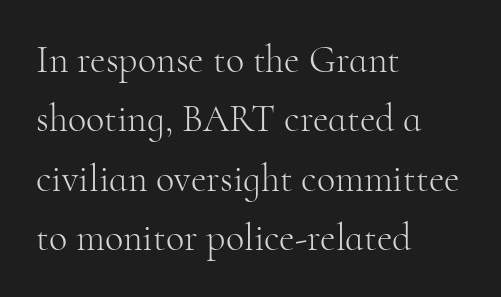
The image shows 38 px light serif type, upright; set left-aligned, normal line spacing (1.56x), normal letter spacing, not underlined; high stroke contrast and a small x-height.
